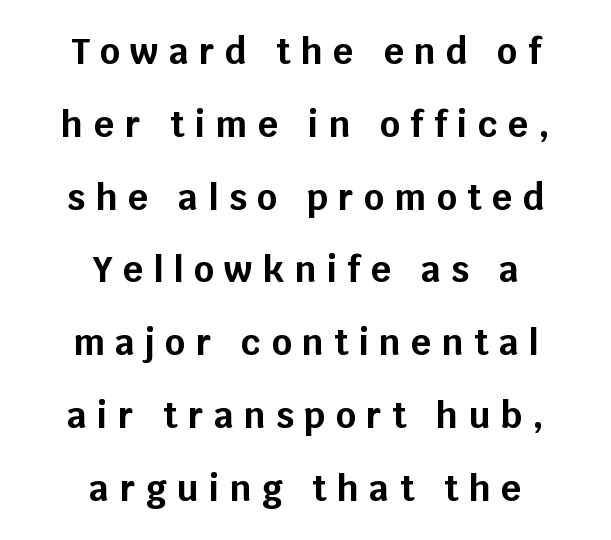
{"serif": "no", "italic": "no", "bold": "yes", "weight": "bold", "width": "normal", "stroke_contrast": "low", "x_height": "large", "monospaced": "no", "underline": "no", "align": "center", "line_spacing": "loose", "line_spacing_ratio": 2.08, "letter_spacing": "wide", "letter_spacing_em": 0.3, "glyph_px": 35}
